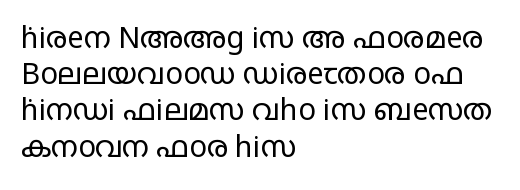
The image shows 29 px regular-weight, wide sans-serif type, upright; set left-aligned, normal line spacing (1.25x), normal letter spacing, not underlined; low stroke contrast and a large x-height.
